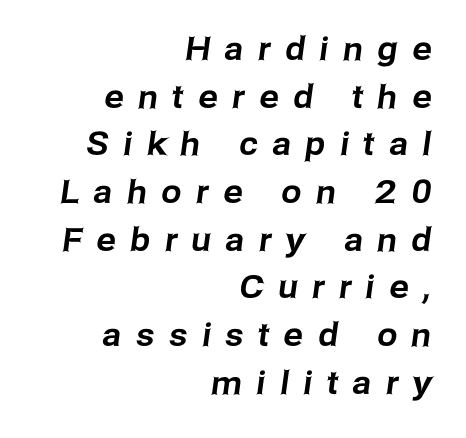
Q: Is the typeface a serif or a sans-serif typeface? A: Sans-serif.
Q: Is the text underlined? A: No.
Q: How is the paragraph aligned? A: Right-aligned.
Q: Is the spacing between letters normal or unusually wide? A: Unusually wide.
Q: Is the spacing between lines tight, normal or loose? A: Normal.
Q: Width (condensed, normal, or wide)? A: Normal.
Q: Stroke contrast? A: Low.
Q: x-height? A: Medium.
Q: Monospaced? A: No.
